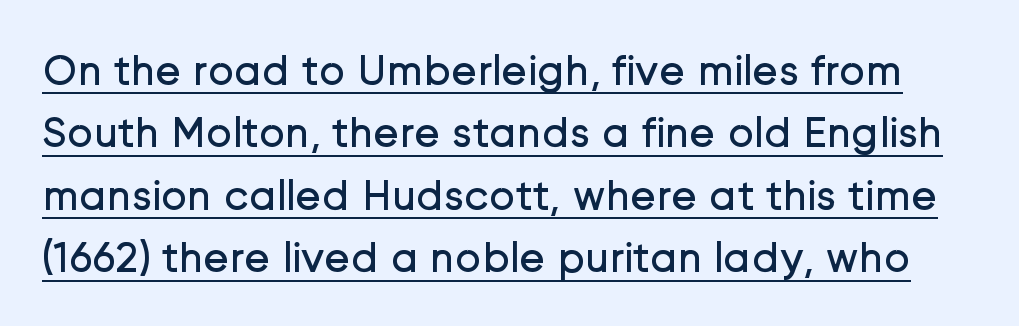
The image shows 44 px regular-weight sans-serif type, upright; set normal line spacing (1.42x), normal letter spacing, underlined; low stroke contrast and a medium x-height.
